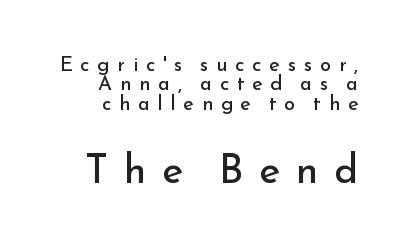
Character widths vary here, with narrow letters taking less room than wide ones. In terms of leading, this rendering errs on the cramped side. This rendering uses right alignment, leaving the left contour irregular. Tracking value appears strongly positive — letters spread wide. No extra ink here — the face is not bold.
